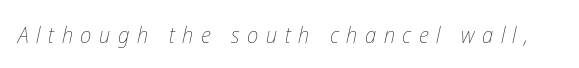
{"italic": "yes", "lean": "right", "slant_degrees": 12, "bold": "no", "underline": "no", "letter_spacing": "wide", "letter_spacing_em": 0.33, "glyph_px": 23}
